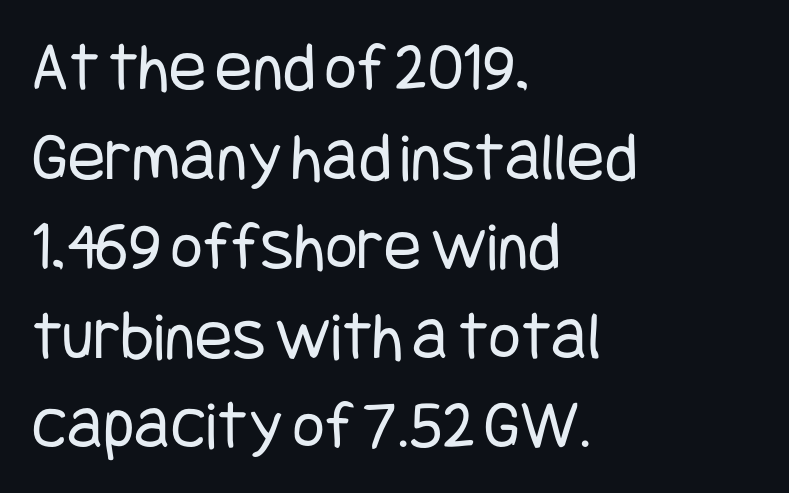
{"serif": "no", "italic": "no", "bold": "no", "weight": "regular", "width": "condensed", "stroke_contrast": "low", "x_height": "large", "underline": "no", "align": "left", "line_spacing": "normal", "line_spacing_ratio": 1.28, "letter_spacing": "normal", "letter_spacing_em": 0.0, "glyph_px": 70}
